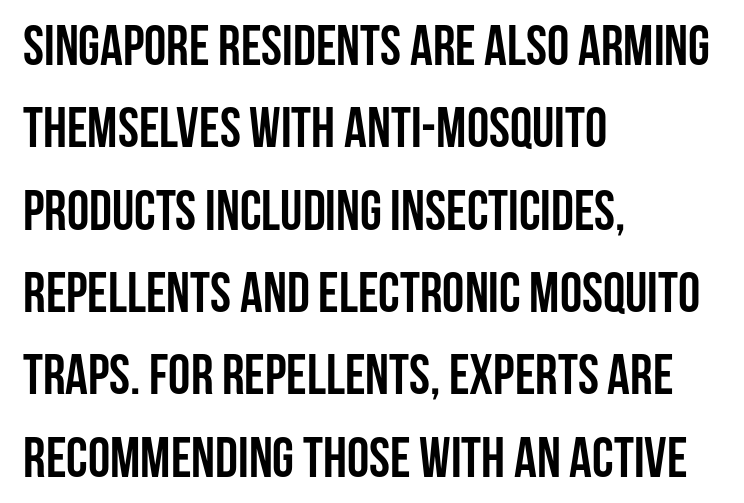
The image shows 56 px semibold, condensed sans-serif type, upright; set left-aligned, normal line spacing (1.47x), normal letter spacing, not underlined; low stroke contrast and a large x-height.
